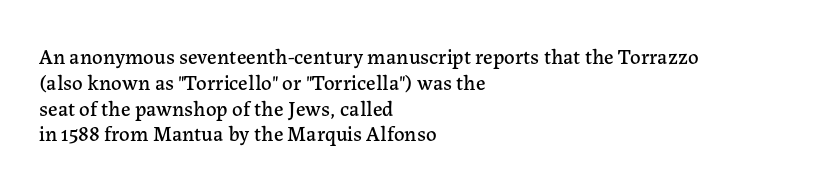
Underline: absent. This rendering uses left alignment, leaving the right contour irregular. A typesetter would mark this as roman, not italic. In terms of letterspacing, this is plain default setting.
